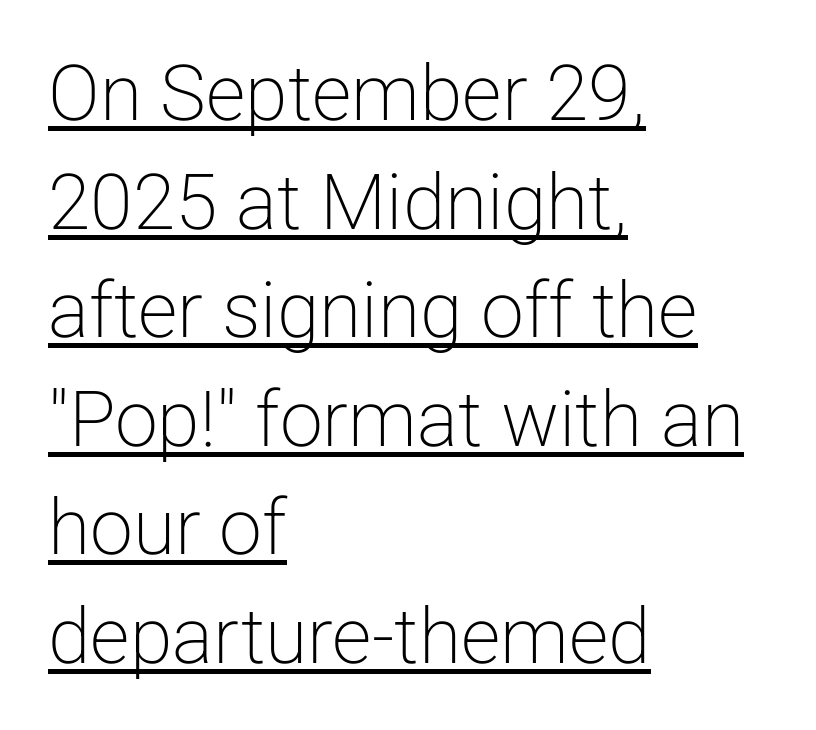
The image shows 77 px light sans-serif type, upright; set left-aligned, normal line spacing (1.41x), normal letter spacing, underlined; low stroke contrast and a medium x-height.
